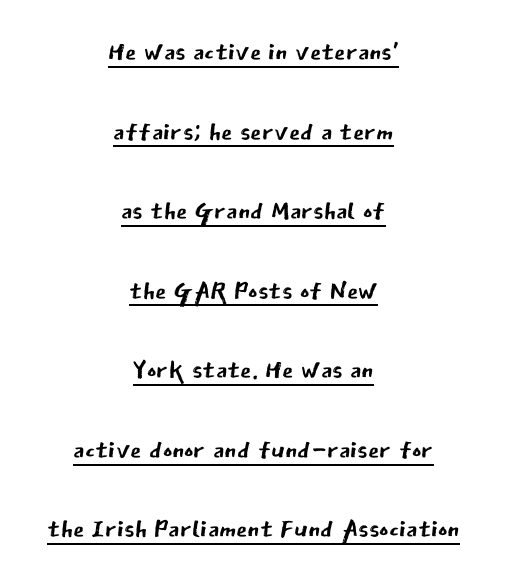
{"serif": "no", "italic": "no", "bold": "no", "weight": "regular", "width": "normal", "stroke_contrast": "low", "x_height": "medium", "monospaced": "no", "underline": "yes", "align": "center", "line_spacing": "loose", "line_spacing_ratio": 2.21, "letter_spacing": "normal", "letter_spacing_em": 0.0, "glyph_px": 36}
